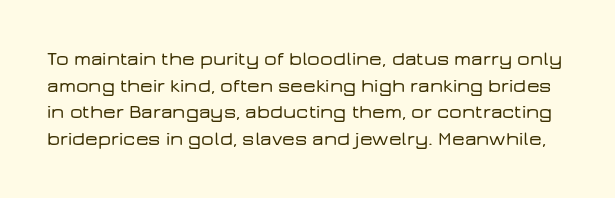
Every character sits straight up, as roman type does. Short note: letters normally spaced. The baseline area is clear. Compared with typical paragraphs, the rows here are spaced about the same.
